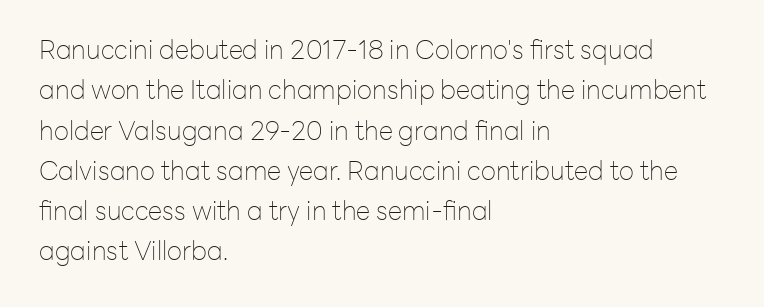
The image shows 26 px text type, upright; set left-aligned, normal line spacing (1.55x), normal letter spacing, not underlined.
